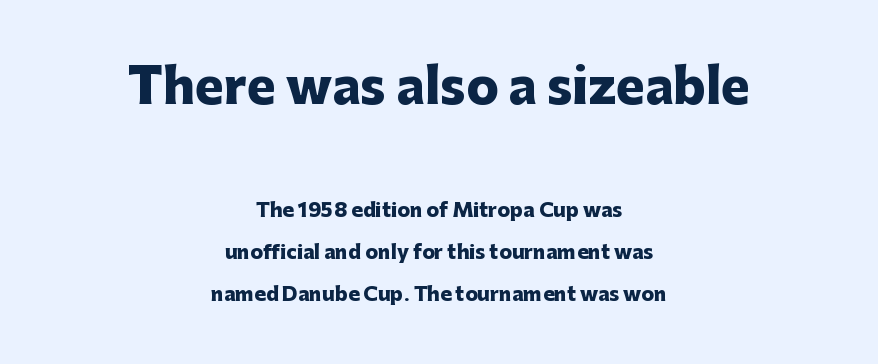
The image shows 48 px heavy sans-serif type, upright; set centered, loose line spacing (2.22x), normal letter spacing, not underlined; the first (top) block is 2.53x larger; low stroke contrast and a medium x-height.
